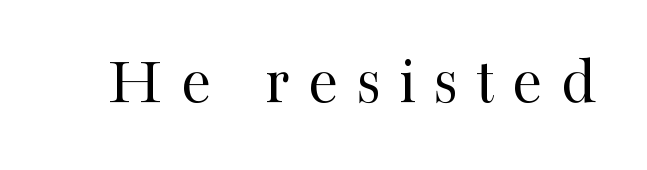
Q: Is the text bold? A: No.
Q: Is the text italic (slanted)? A: No, it is upright.
Q: Is the typeface a serif or a sans-serif typeface? A: Serif.
Q: Is the text underlined? A: No.
Q: Is the spacing between letters normal or unusually wide? A: Unusually wide.
Q: Width (condensed, normal, or wide)? A: Normal.
Q: Stroke contrast? A: High.
Q: x-height? A: Medium.
Q: Monospaced? A: No.
